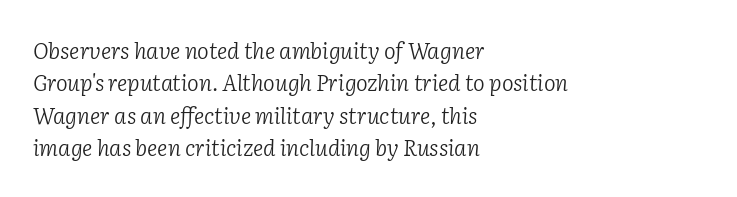
The image shows 22 px text type, italic (leaning right); set left-aligned, normal line spacing (1.47x), normal letter spacing, not underlined.
